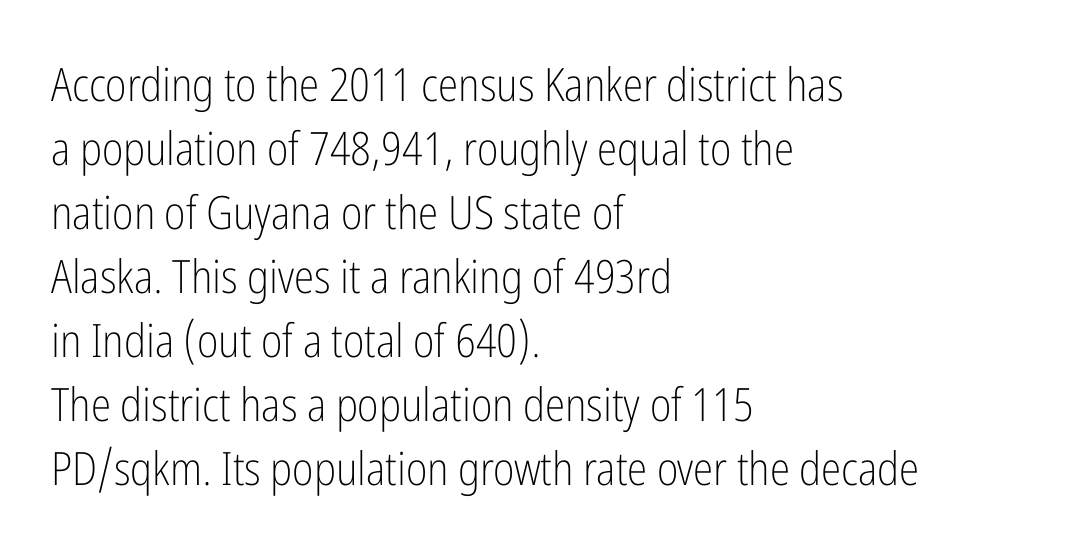
The image shows 46 px light, condensed sans-serif type, upright; set left-aligned, normal line spacing (1.39x), normal letter spacing, not underlined; low stroke contrast and a medium x-height.
